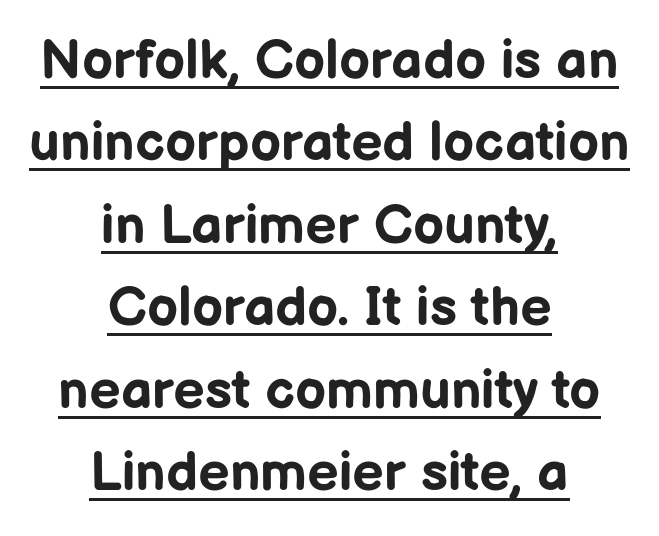
The image shows 55 px bold sans-serif type, upright; set centered, normal line spacing (1.5x), normal letter spacing, underlined; low stroke contrast and a medium x-height.
